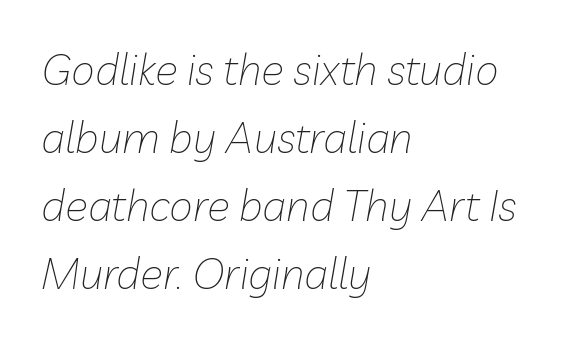
{"italic": "yes", "lean": "right", "slant_degrees": 10, "bold": "no", "weight": "thin", "width": "normal", "stroke_contrast": "low", "x_height": "medium", "monospaced": "no", "underline": "no", "align": "left", "line_spacing": "normal", "line_spacing_ratio": 1.58, "letter_spacing": "normal", "letter_spacing_em": 0.0, "glyph_px": 43}
